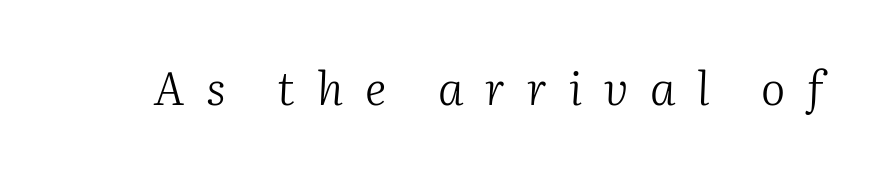
You can tell from the footed stems that serif type was used. The string is rendered with underlining switched off. The letterforms stand isolated, each surrounded by extra space. Proportional: the letters do not fall into vertical columns. The specimen reads as italic at a glance. Is the type heavy? It reads as light-to-regular instead.
